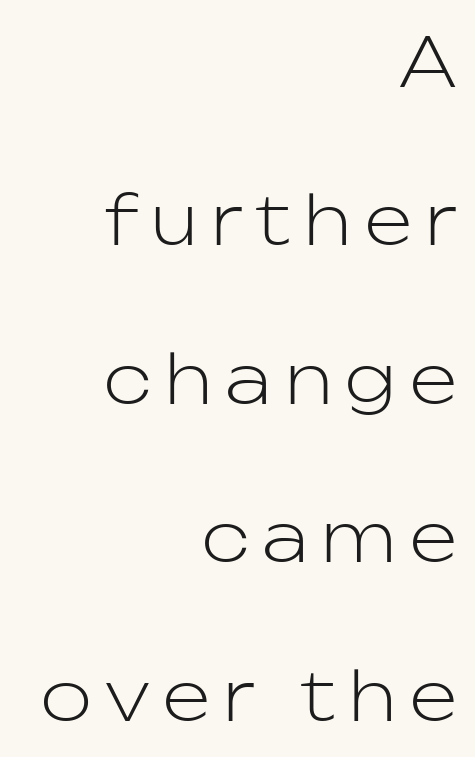
You can tell it's not italic because the verticals are truly vertical. The type is letterspaced generously, with wide tracking. Leading is clearly above the norm, producing a sparse column. The weight would be labelled regular, book, light, or lighter still.
